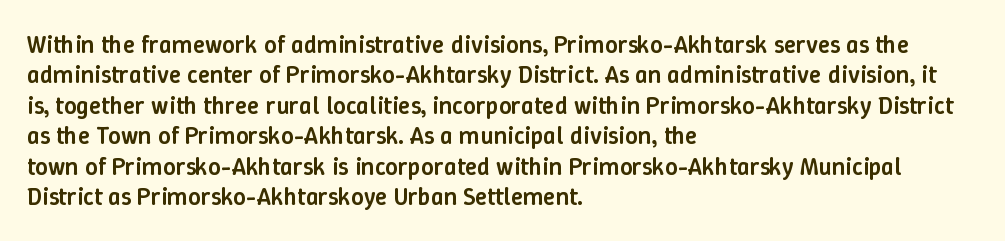
The image shows 25 px text type, upright; set left-aligned, line spacing 1.22x, normal letter spacing, not underlined.
